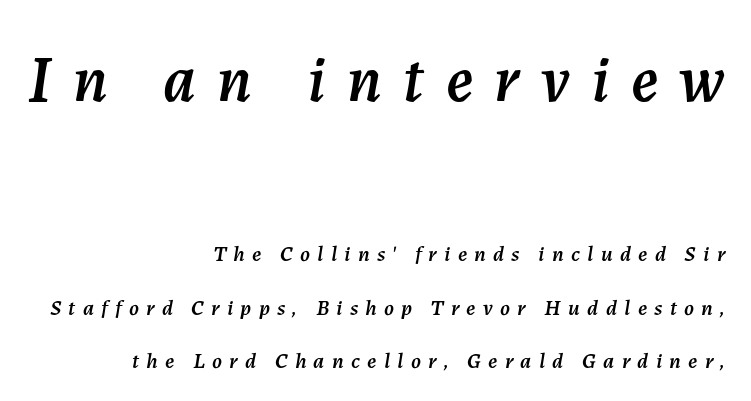
The image shows 65 px text type, italic (leaning right); set right-aligned, loose line spacing (2.42x), unusually wide letter spacing (+0.33 em), not underlined; the first (top) block is 2.95x larger; medium stroke contrast and a medium x-height.
